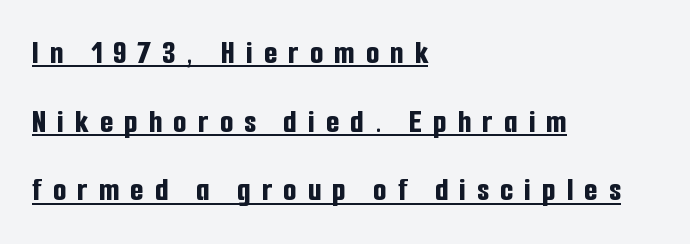
Q: Is the text bold? A: Yes.
Q: Is the text italic (slanted)? A: No, it is upright.
Q: Is the typeface a serif or a sans-serif typeface? A: Sans-serif.
Q: Is the text underlined? A: Yes.
Q: How is the paragraph aligned? A: Left-aligned.
Q: Is the spacing between letters normal or unusually wide? A: Unusually wide.
Q: Is the spacing between lines tight, normal or loose? A: Loose.
Q: Width (condensed, normal, or wide)? A: Condensed.
Q: Stroke contrast? A: Low.
Q: x-height? A: Medium.
Q: Monospaced? A: No.
